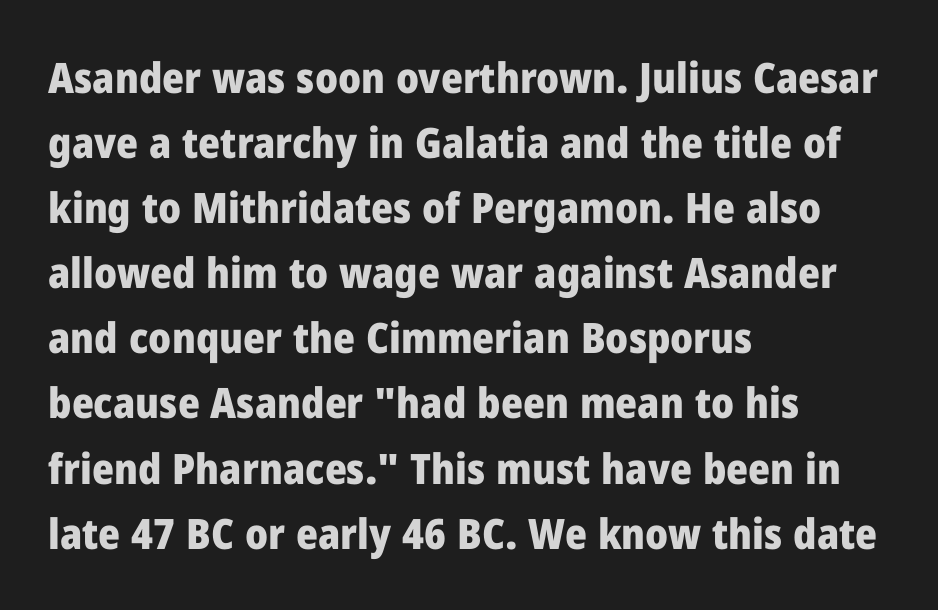
The image shows 42 px heavy sans-serif type, upright; set left-aligned, normal line spacing (1.55x), normal letter spacing, not underlined; low stroke contrast and a medium x-height.
